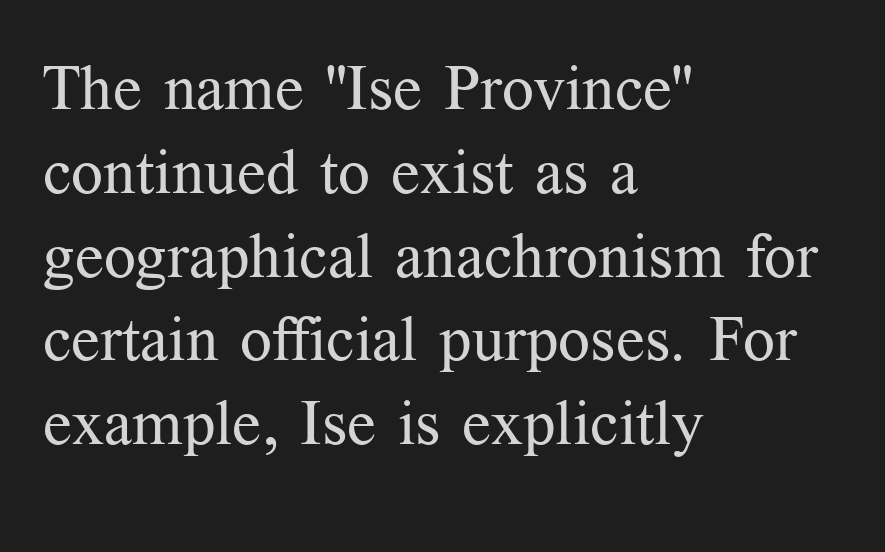
Vertically, the passage feels balanced, rows spaced as you'd expect. In terms of posture, this sample is upright. The strokes are not fattened; the text isn't bold. This is serif lettering, the kind often seen in printed books. Each row of text sits above clean, open space. A typesetter would call this proportional, since set widths differ per character.
